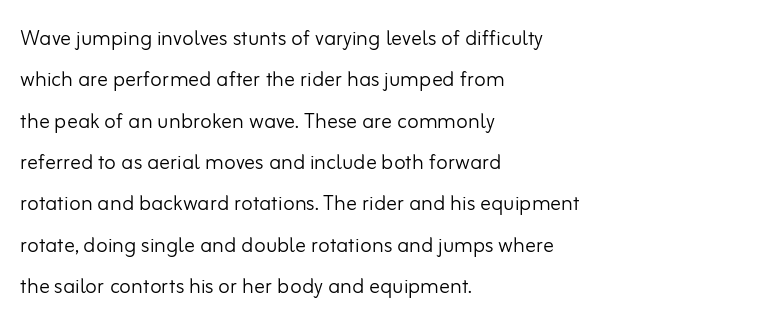
{"italic": "no", "bold": "no", "underline": "no", "align": "left", "line_spacing": "normal", "line_spacing_ratio": 1.53, "letter_spacing": "normal", "letter_spacing_em": 0.0, "glyph_px": 27}
